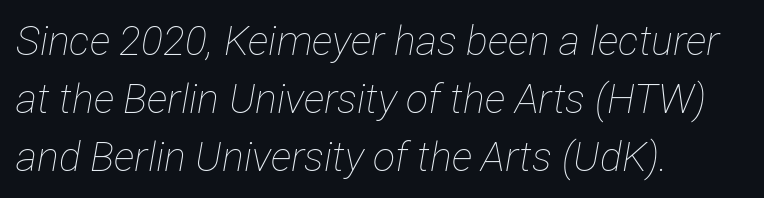
The image shows 41 px thin, condensed type, italic (leaning right); set left-aligned, normal line spacing (1.41x), normal letter spacing, not underlined; low stroke contrast and a medium x-height.
